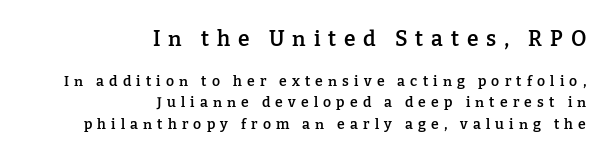
{"italic": "no", "bold": "semi", "underline": "no", "align": "right", "line_spacing": "normal", "line_spacing_ratio": 1.53, "letter_spacing": "wide", "letter_spacing_em": 0.37, "larger_block": "first", "size_ratio": 1.5, "glyph_px": 21}
